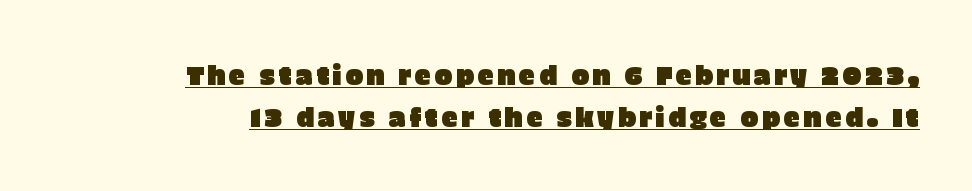
The image shows 27 px text type, upright; set right-aligned, normal line spacing (1.57x), underlined.
